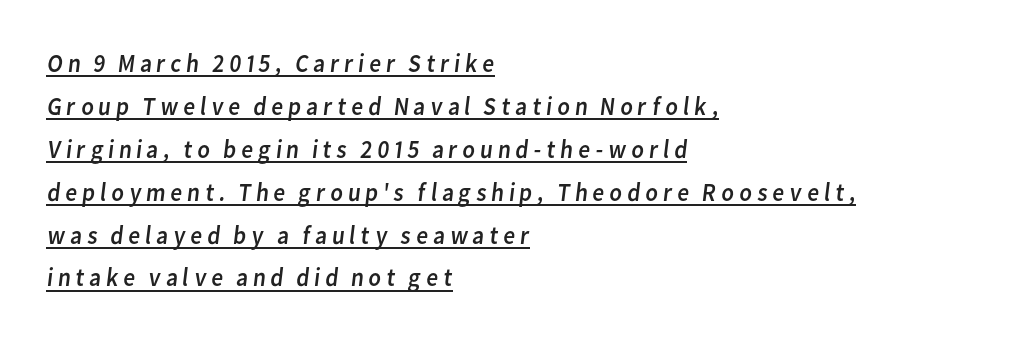
Weight class: somewhere from thin through regular. Leftover space on each line is placed entirely after the last word. The words here are underlined. Is there much room between lines? A standard amount, neither cramped nor airy.
